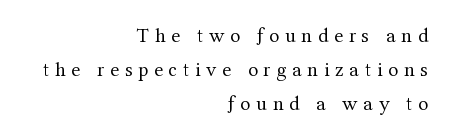
You can tell it's not italic because the verticals are truly vertical. Casual observation: everything's shoved over to the right. What's the leading like? Ordinary, nothing unusual. Honestly, the letter spacing is so wide it's the main thing you notice. Weight: in the light-to-regular range.
